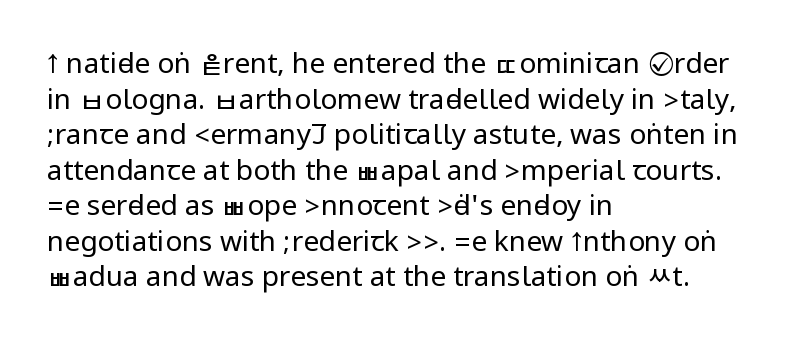
The letters look calm and open, with moderate or lighter stems. Standard letterfit; no display-style spreading of the glyphs. Alignment: flush left. Unlike a traditional serif, this face leaves its strokes unadorned. Unmarked baselines from the first word to the last.
